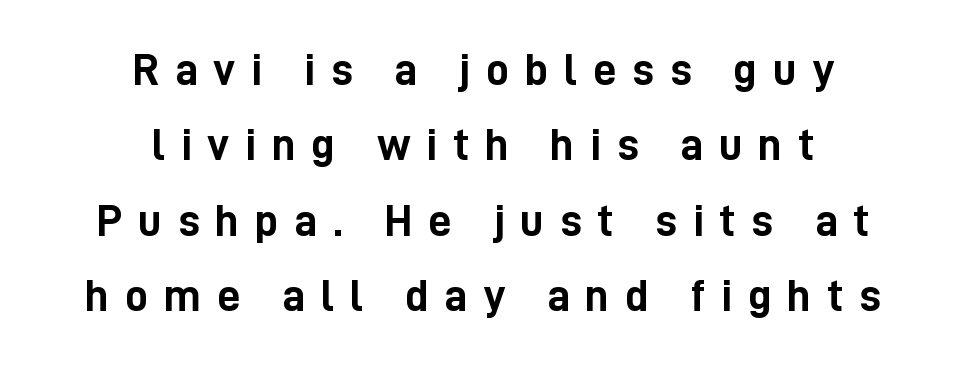
Q: Is the text bold? A: Yes.
Q: Is the text italic (slanted)? A: No, it is upright.
Q: Is the typeface a serif or a sans-serif typeface? A: Sans-serif.
Q: Is the text underlined? A: No.
Q: How is the paragraph aligned? A: Centered.
Q: Is the spacing between letters normal or unusually wide? A: Unusually wide.
Q: Is the spacing between lines tight, normal or loose? A: Normal.
Q: Width (condensed, normal, or wide)? A: Condensed.
Q: Stroke contrast? A: Low.
Q: x-height? A: Medium.
Q: Monospaced? A: No.
